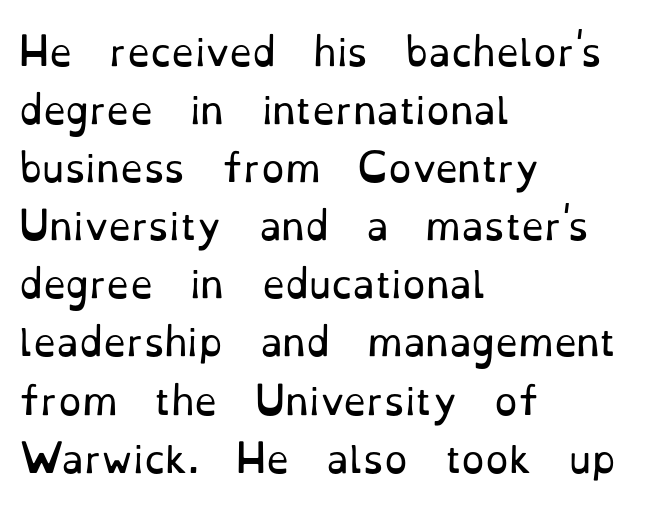
Which margin do the lines hug? The left one — the right edge is uneven. The letterforms sit shoulder to shoulder at normal distance. The passage shown is typed in a proportional face where columns would drift. On a weight scale, this lands at 450 or below. No italicization has been applied; the sample stays upright. The lines sit at an ordinary, default distance from one another.
